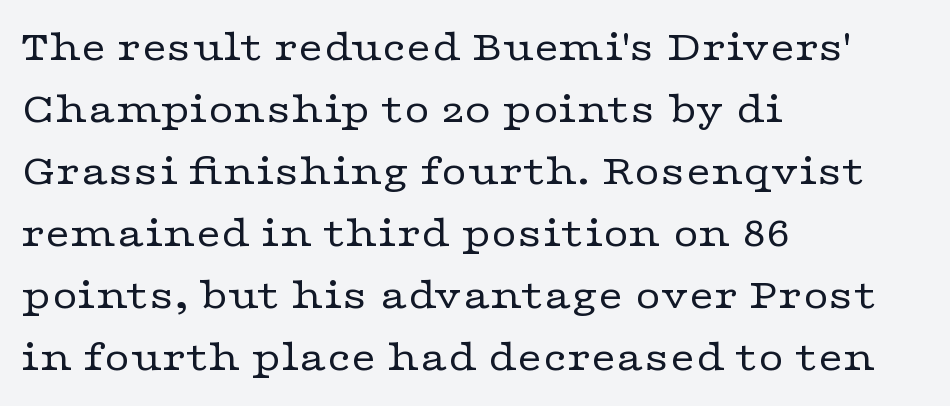
Plain, unruled lines of type. A light-to-regular cut is what we see here. Vertically, the passage feels balanced, rows spaced as you'd expect. The designer went with a serif here, giving each stem small feet. Vertical strokes here are truly vertical. Looks like regular typesetting: each glyph gets only the width it needs.
